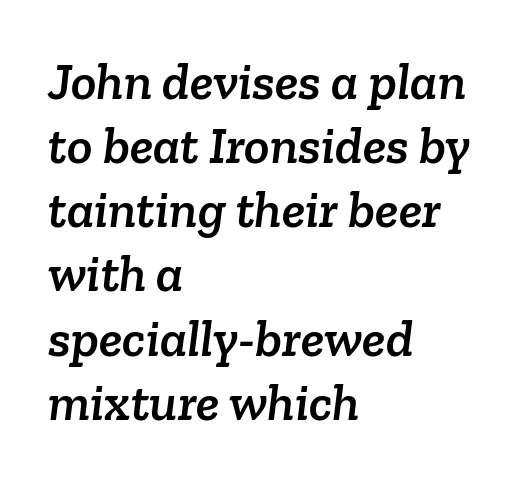
Q: Is the typeface a serif or a sans-serif typeface? A: Serif.
Q: Is the text underlined? A: No.
Q: How is the paragraph aligned? A: Left-aligned.
Q: Is the spacing between letters normal or unusually wide? A: Normal.
Q: Width (condensed, normal, or wide)? A: Normal.
Q: Stroke contrast? A: Low.
Q: x-height? A: Medium.
Q: Monospaced? A: No.
